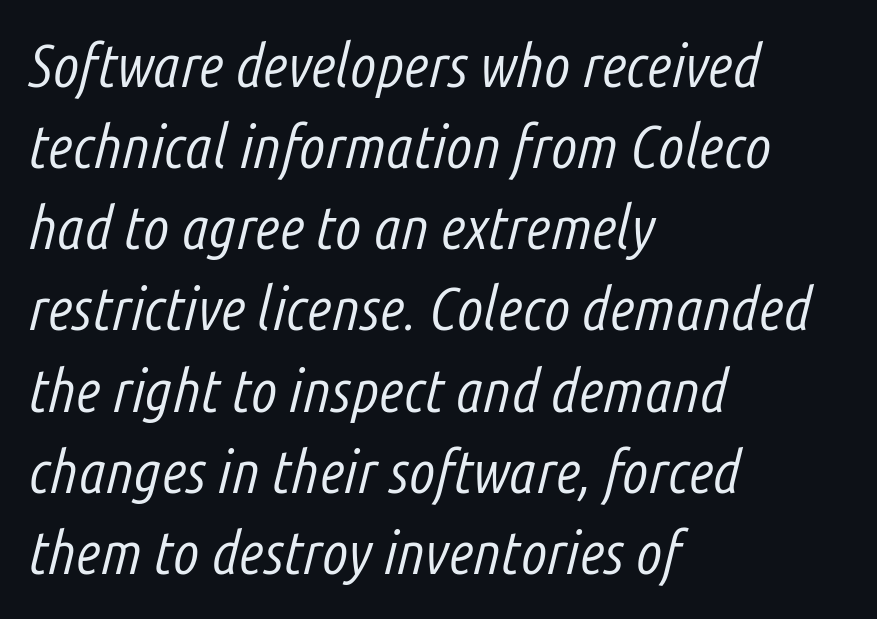
Nobody drew a line under any word here. Looks like regular typesetting: each glyph gets only the width it needs. The typesetter chose a ragged-right arrangement here. Horizontal bands of white between lines are of average thickness. The passage shown is not bold in any degree.
